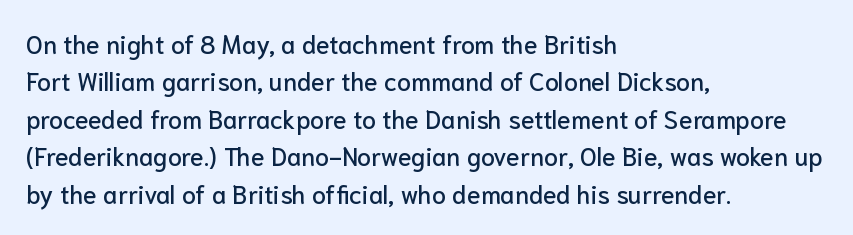
Q: Is the text italic (slanted)? A: No, it is upright.
Q: Is the text underlined? A: No.
Q: How is the paragraph aligned? A: Left-aligned.
Q: Is the spacing between letters normal or unusually wide? A: Normal.
Q: Is the spacing between lines tight, normal or loose? A: Normal.
